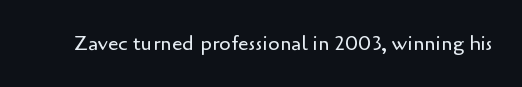
The passage shown is not underscored anywhere. The font's upright variant was chosen for this text. Stems here are at most as thick as an everyday book face. Observe the ordinary spacing: letters are neighbours, not strangers.
